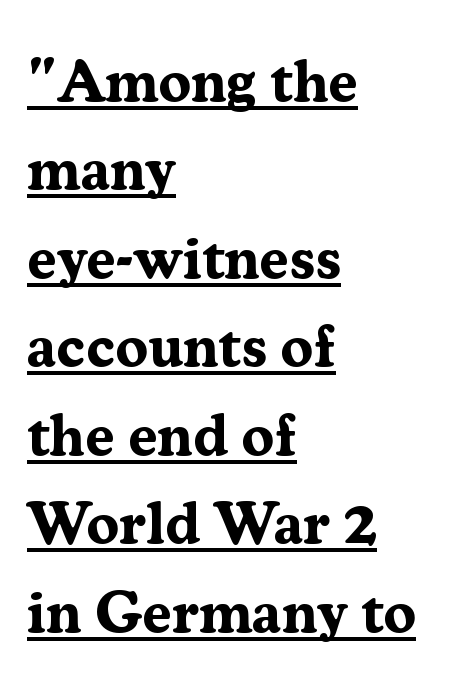
Q: Is the text bold? A: Yes.
Q: Is the text italic (slanted)? A: No, it is upright.
Q: Is the typeface a serif or a sans-serif typeface? A: Serif.
Q: Is the text underlined? A: Yes.
Q: How is the paragraph aligned? A: Left-aligned.
Q: Is the spacing between letters normal or unusually wide? A: Normal.
Q: Is the spacing between lines tight, normal or loose? A: Normal.
Q: Width (condensed, normal, or wide)? A: Normal.
Q: Stroke contrast? A: Medium.
Q: x-height? A: Medium.
Q: Monospaced? A: No.
